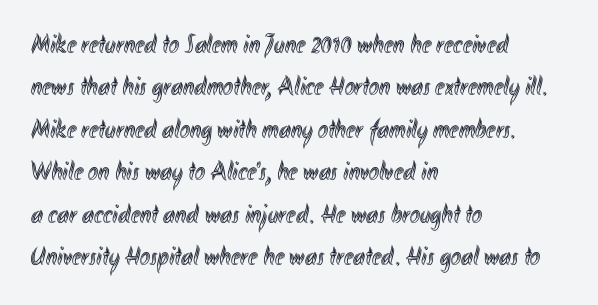
Q: Is the text italic (slanted)? A: Yes.
Q: Is the text underlined? A: No.
Q: How is the paragraph aligned? A: Left-aligned.
Q: Is the spacing between letters normal or unusually wide? A: Normal.
Q: Is the spacing between lines tight, normal or loose? A: Normal.
